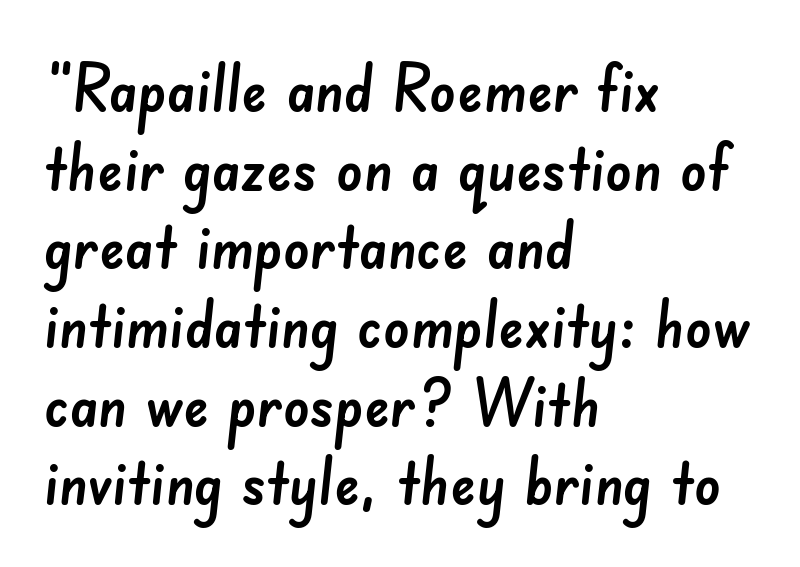
The image shows 65 px sans-serif type; set left-aligned, line spacing 1.21x, normal letter spacing, not underlined; low stroke contrast and a small x-height.
